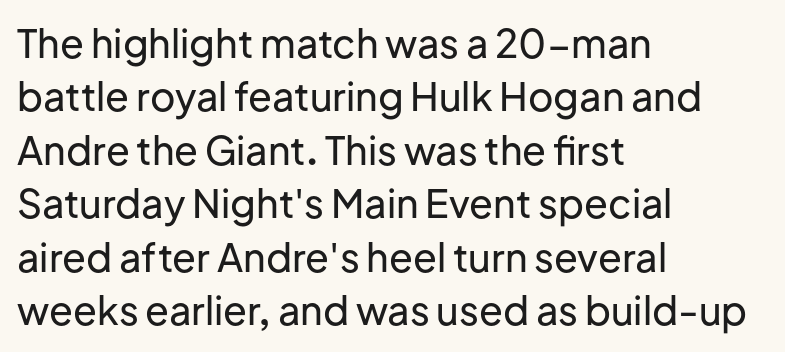
The image shows 39 px sans-serif type, upright; set left-aligned, normal line spacing (1.37x), normal letter spacing, not underlined; low stroke contrast and a medium x-height.
